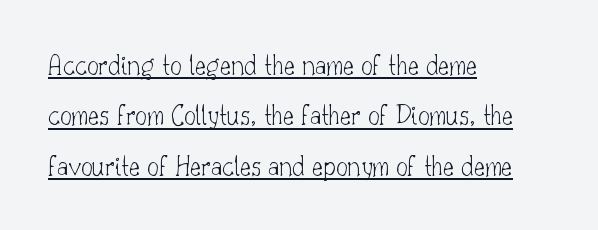
No chunkiness to these letters — they're not bold. These lines are composed in type with serifs. The line texture is even and compact thanks to regular tracking. Do the characters align in a grid? No, the font is proportional.
